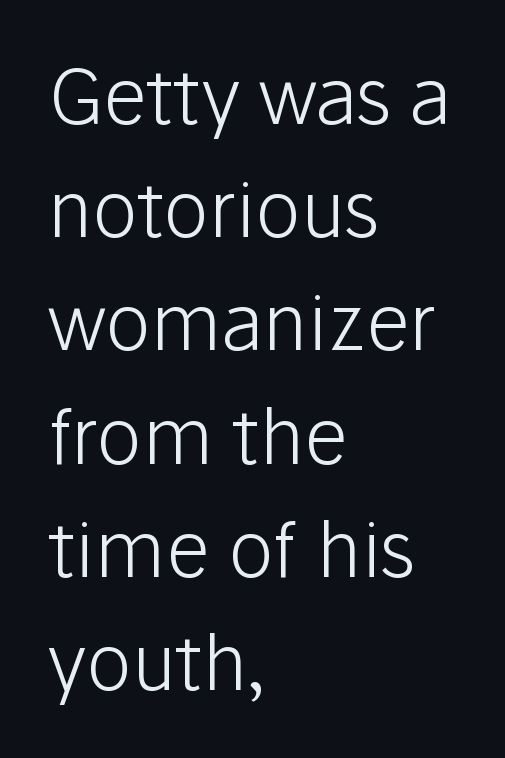
Q: Is the text bold? A: No.
Q: Is the text italic (slanted)? A: No, it is upright.
Q: Is the typeface a serif or a sans-serif typeface? A: Sans-serif.
Q: Is the text underlined? A: No.
Q: How is the paragraph aligned? A: Left-aligned.
Q: Is the spacing between letters normal or unusually wide? A: Normal.
Q: Is the spacing between lines tight, normal or loose? A: Normal.
Q: Width (condensed, normal, or wide)? A: Normal.
Q: Stroke contrast? A: Low.
Q: x-height? A: Medium.
Q: Monospaced? A: No.
